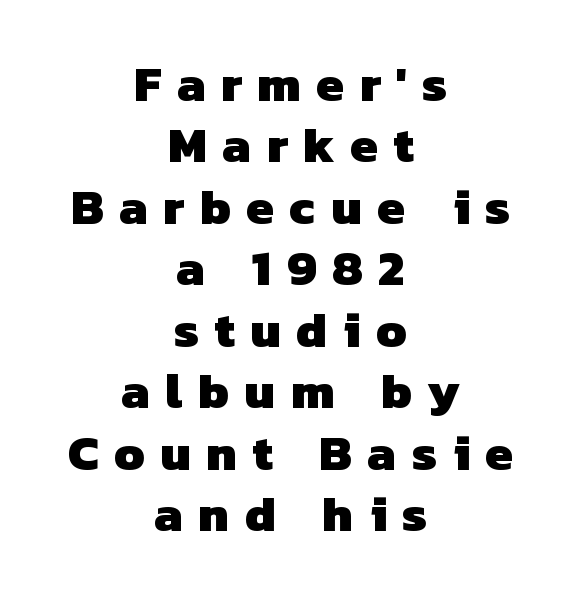
{"serif": "no", "bold": "yes", "weight": "heavy", "width": "normal", "stroke_contrast": "low", "x_height": "medium", "monospaced": "no", "underline": "no", "align": "center", "line_spacing_ratio": 1.23, "letter_spacing": "wide", "letter_spacing_em": 0.31, "glyph_px": 50}
